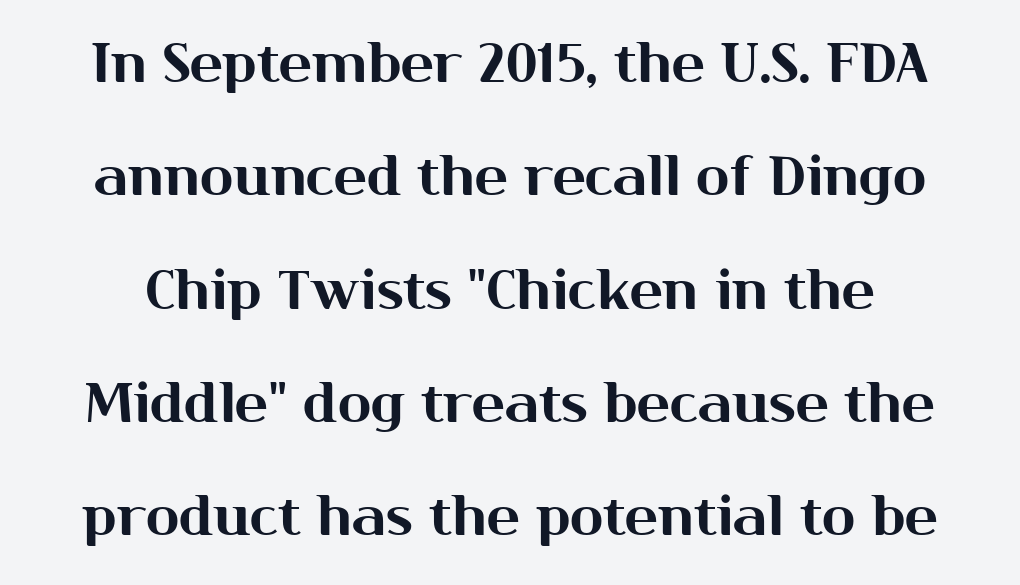
The image shows 55 px sans-serif type, upright; set loose line spacing (2.06x), normal letter spacing, not underlined; medium stroke contrast and a medium x-height.
